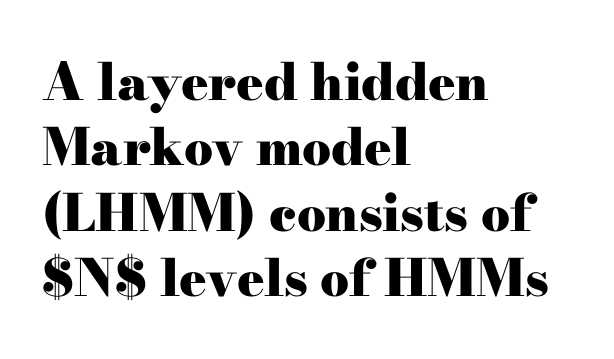
The face used here is proportionally spaced, like ordinary book or web type. Regular leading. Type without underlining. Its strokes are broad and dark, the hallmark of bold type. The type family on display is of the serif kind.
